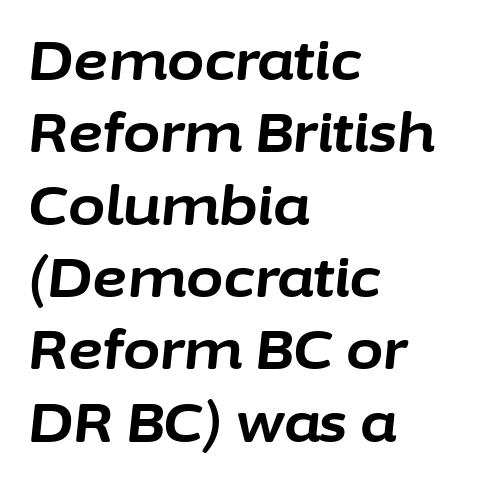
Do the characters align in a grid? No, the font is proportional. Is the letter spacing exaggerated? No — it looks like the ordinary default. The rendering uses a moderate line-height, typical for paragraphs. Where is the straight margin? On the left.
